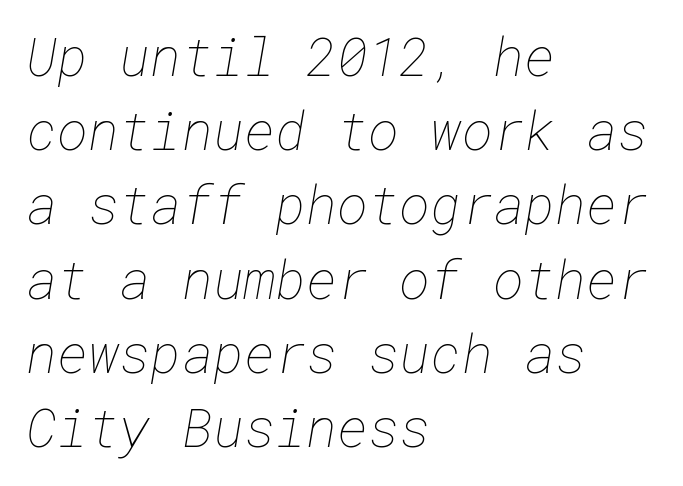
The image shows 53 px thin type; set left-aligned, normal line spacing (1.4x), normal letter spacing, not underlined; low stroke contrast and a medium x-height.
